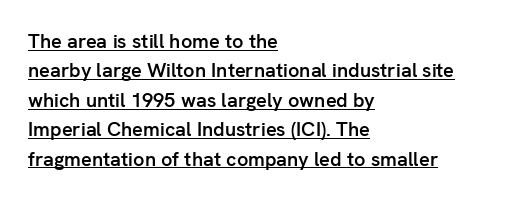
The image shows 20 px text type, upright; set left-aligned, normal line spacing (1.47x), normal letter spacing, underlined.
